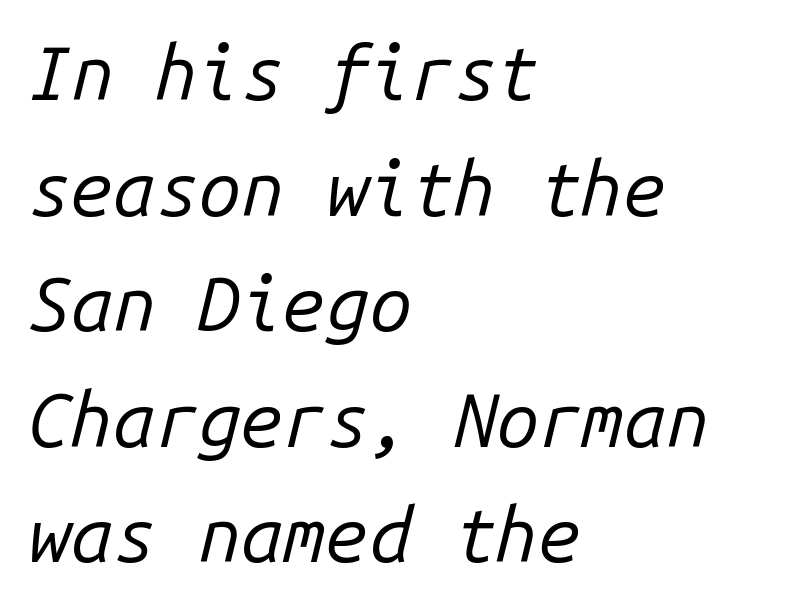
{"italic": "yes", "lean": "right", "slant_degrees": 14, "bold": "no", "weight": "regular", "width": "normal", "stroke_contrast": "low", "x_height": "medium", "monospaced": "yes", "underline": "no", "align": "left", "line_spacing": "normal", "line_spacing_ratio": 1.52, "letter_spacing": "normal", "letter_spacing_em": 0.0, "glyph_px": 76}
